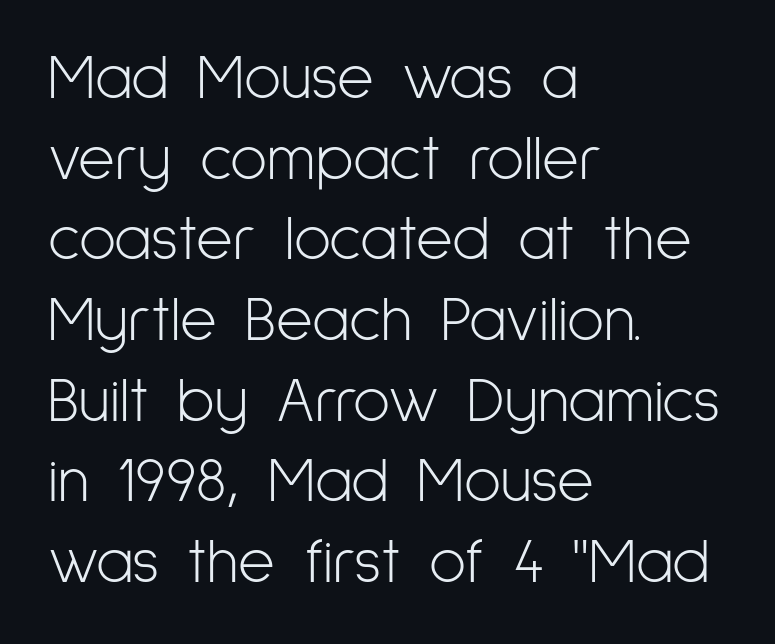
This sample has the flowing, uneven cadence of proportional lettering. Which margin do the lines hug? The left one — the right edge is uneven. Words float on clear page, feet unadorned. The lettering stays uniformly vertical, giving the passage a roman look. Classification — sans serif.
